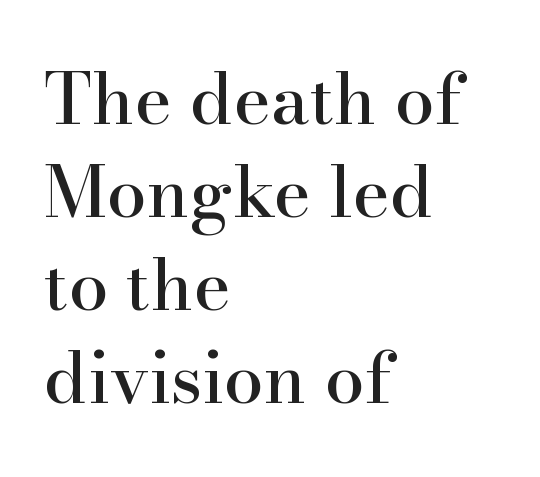
{"serif": "yes", "italic": "no", "width": "normal", "stroke_contrast": "high", "x_height": "small", "monospaced": "no", "underline": "no", "align": "left", "line_spacing": "normal", "line_spacing_ratio": 1.31, "letter_spacing": "normal", "letter_spacing_em": 0.0, "glyph_px": 71}
